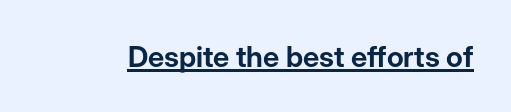
{"serif": "no", "italic": "no", "width": "normal", "stroke_contrast": "low", "x_height": "medium", "monospaced": "no", "underline": "yes", "letter_spacing": "normal", "letter_spacing_em": 0.0, "glyph_px": 29}
